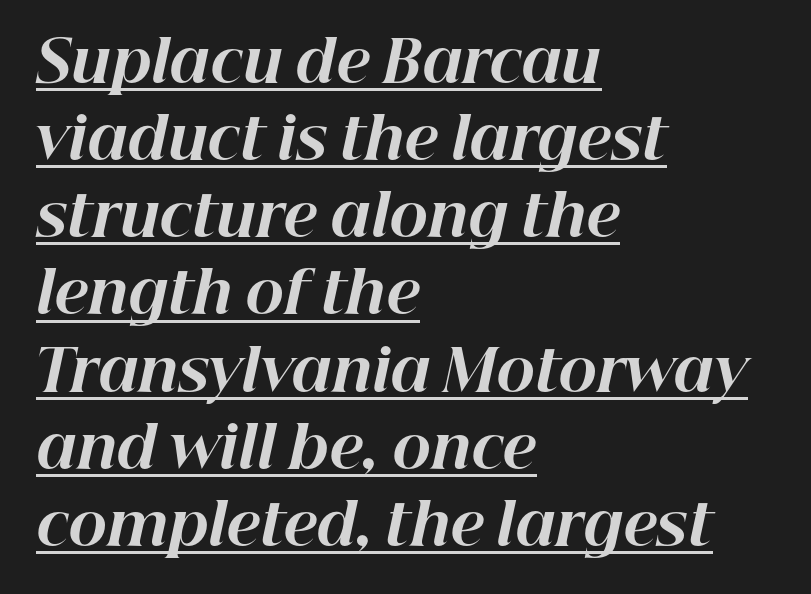
Italic: yes, the glyphs are oblique. A student would call this left alignment; a typographer would say flush left, rag right. Strokes here are thick enough to call this a true bold. The space between consecutive lines is moderate. You could not count columns in this text — the font is proportionally spaced. Words appear dense and cohesive because spacing is normal.
